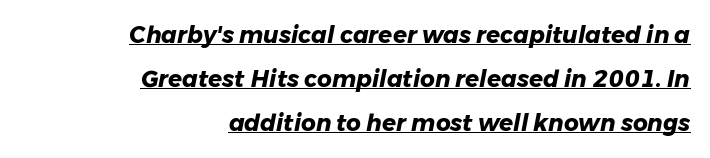
Q: Is the text bold? A: Yes.
Q: Is the text italic (slanted)? A: Yes, it leans right by about 11 degrees.
Q: Is the text underlined? A: Yes.
Q: How is the paragraph aligned? A: Right-aligned.
Q: Is the spacing between letters normal or unusually wide? A: Normal.
Q: Is the spacing between lines tight, normal or loose? A: Loose.
